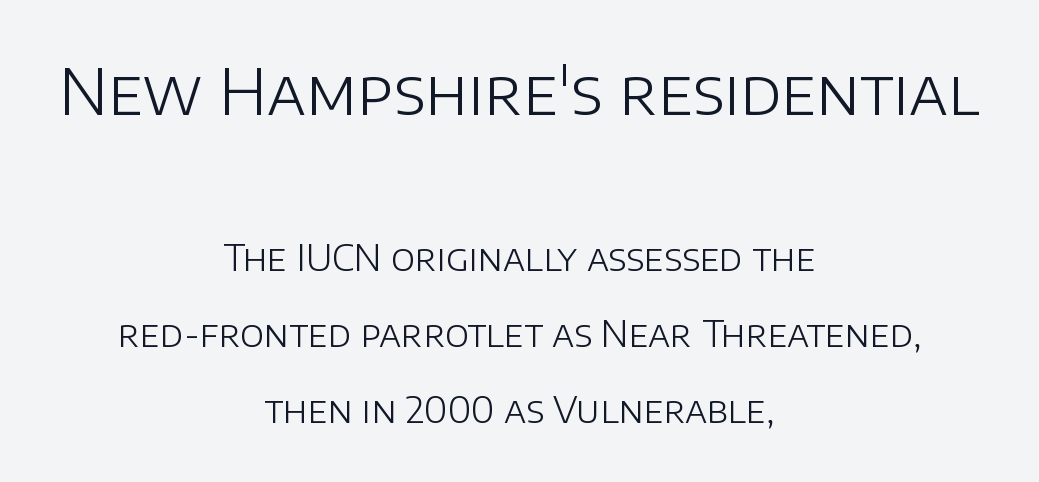
The tracking reads as untouched default to a designer's eye. Casual observation: everything's sitting right in the middle. Unmarked baselines from the first word to the last. The type family on display is of the sans-serif kind.
